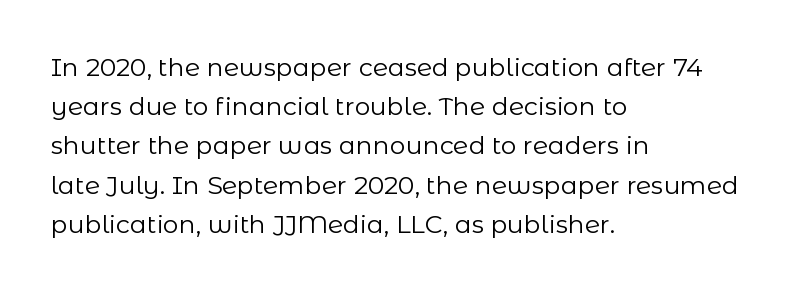
Q: Is the text bold? A: No.
Q: Is the text italic (slanted)? A: No, it is upright.
Q: Is the text underlined? A: No.
Q: How is the paragraph aligned? A: Left-aligned.
Q: Is the spacing between letters normal or unusually wide? A: Normal.
Q: Is the spacing between lines tight, normal or loose? A: Normal.
